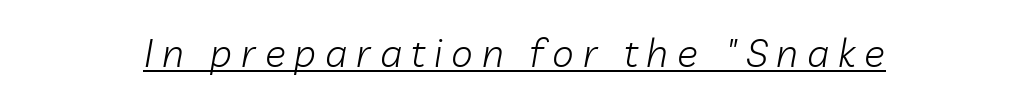
The image shows 39 px light type, italic (leaning right); set unusually wide letter spacing (+0.23 em), underlined; low stroke contrast and a medium x-height.
